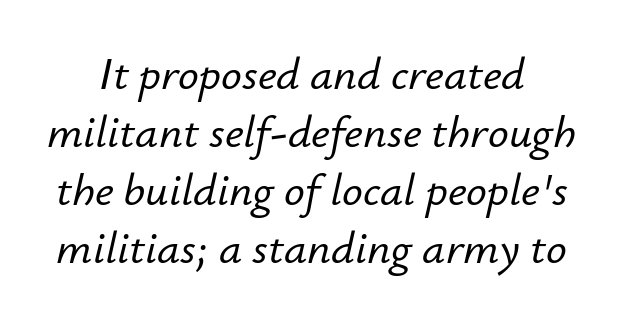
Q: Is the text italic (slanted)? A: Yes, it leans right by about 12 degrees.
Q: Is the text underlined? A: No.
Q: Is the spacing between letters normal or unusually wide? A: Normal.
Q: Is the spacing between lines tight, normal or loose? A: Normal.
Q: Width (condensed, normal, or wide)? A: Normal.
Q: Stroke contrast? A: Low.
Q: x-height? A: Small.
Q: Monospaced? A: No.
